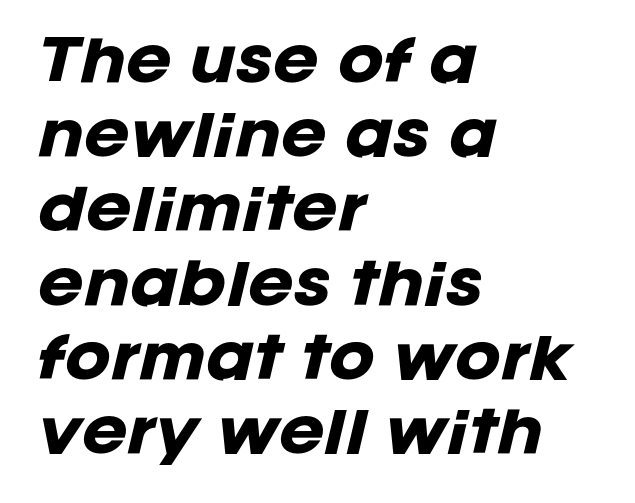
Slant detected: the letters are inclined. The line texture is even and compact thanks to regular tracking. Heavy, bold letterforms. The setting favours the left margin, as ordinary paragraphs usually do. The face used here is proportionally spaced, like ordinary book or web type.
